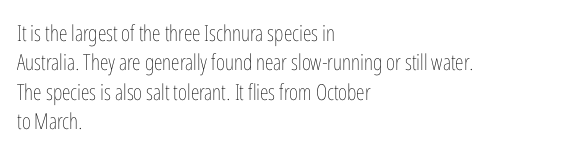
Bare-footed words on every line. Every stem runs plumb, perpendicular to the baseline. The typesetting does not lean heavy: it is not bold. Tracking value appears to be zero — textbook default spacing. The vertical gap from one line to the next is medium.
